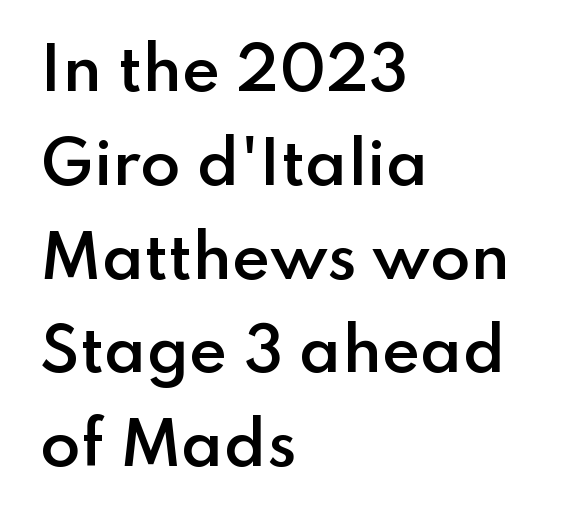
The image shows 59 px semibold sans-serif type, upright; set left-aligned, normal line spacing (1.59x), normal letter spacing, not underlined; low stroke contrast and a small x-height.
